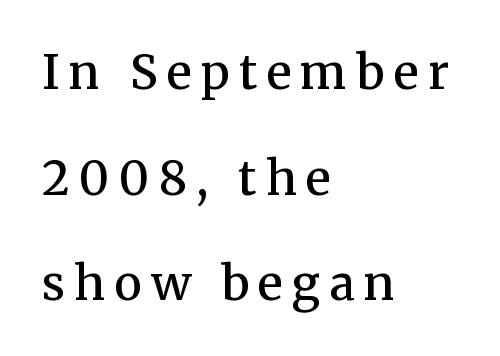
The image shows 47 px semibold serif type, upright; set left-aligned, loose line spacing (2.25x), unusually wide letter spacing (+0.2 em), not underlined; medium stroke contrast and a medium x-height.
